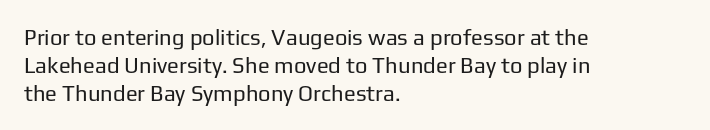
{"italic": "no", "bold": "no", "underline": "no", "align": "left", "line_spacing": "normal", "line_spacing_ratio": 1.27, "letter_spacing": "normal", "letter_spacing_em": 0.0, "glyph_px": 22}
